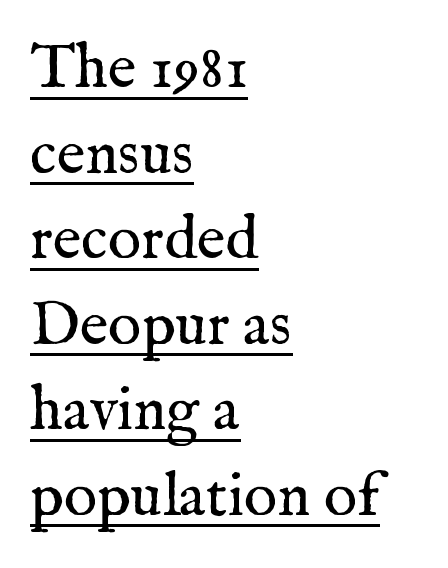
A typesetter would call this proportional, since set widths differ per character. This sample is left-justified, so line endings fall wherever the words run out. The characters display serif detailing at their extremities. Glance below the letters and you will spot a drawn line. Caption: face not bold, strokes unweighted. Each word holds together tightly as a unit, with standard inter-letter gaps.
